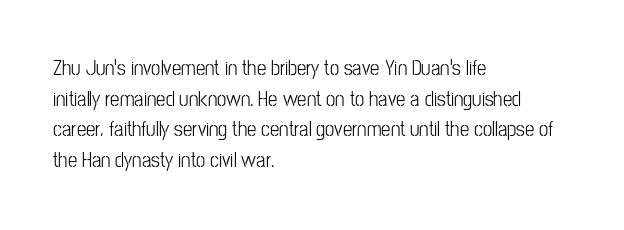
{"italic": "no", "underline": "no", "align": "left", "line_spacing": "normal", "line_spacing_ratio": 1.46, "letter_spacing": "normal", "letter_spacing_em": 0.0, "glyph_px": 21}
